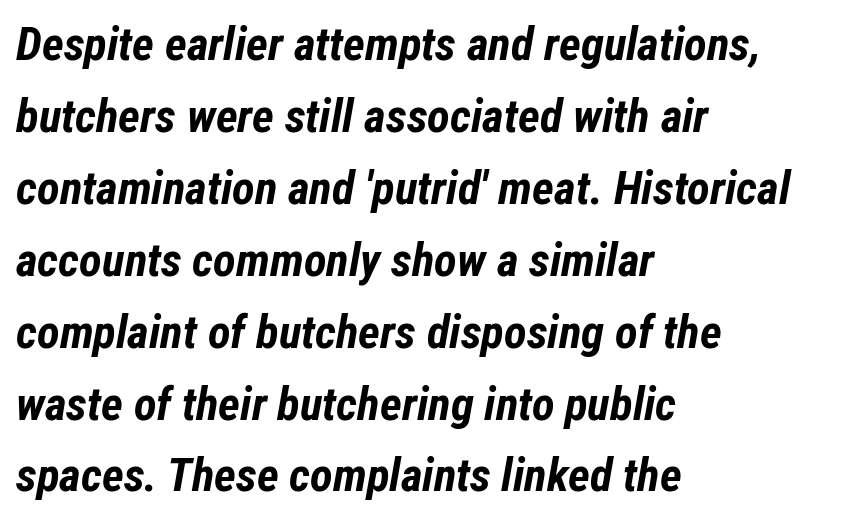
The image shows 47 px bold, condensed type, italic (leaning right); set left-aligned, normal line spacing (1.53x), normal letter spacing, not underlined; low stroke contrast and a medium x-height.
